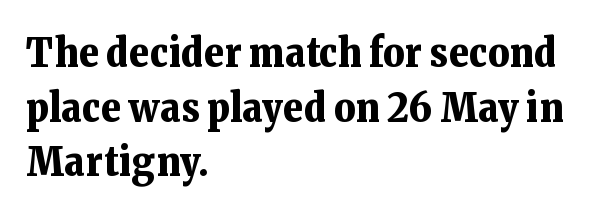
Q: Is the text bold? A: Yes.
Q: Is the text italic (slanted)? A: No, it is upright.
Q: Is the typeface a serif or a sans-serif typeface? A: Serif.
Q: Is the text underlined? A: No.
Q: How is the paragraph aligned? A: Left-aligned.
Q: Is the spacing between letters normal or unusually wide? A: Normal.
Q: Is the spacing between lines tight, normal or loose? A: Normal.
Q: Width (condensed, normal, or wide)? A: Normal.
Q: Stroke contrast? A: Low.
Q: x-height? A: Medium.
Q: Monospaced? A: No.
